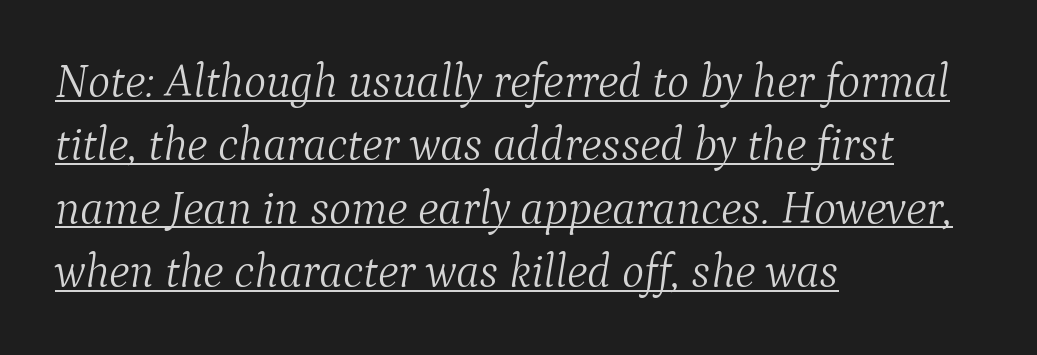
Casual observation: everything's shoved over to the left. Letterform terminals end in serifs throughout the passage. Is the stroke heavy? The answer is a plain regular-or-lighter. Default kerning and tracking; the words read as compact shapes. The vertical gap from one line to the next is medium.
